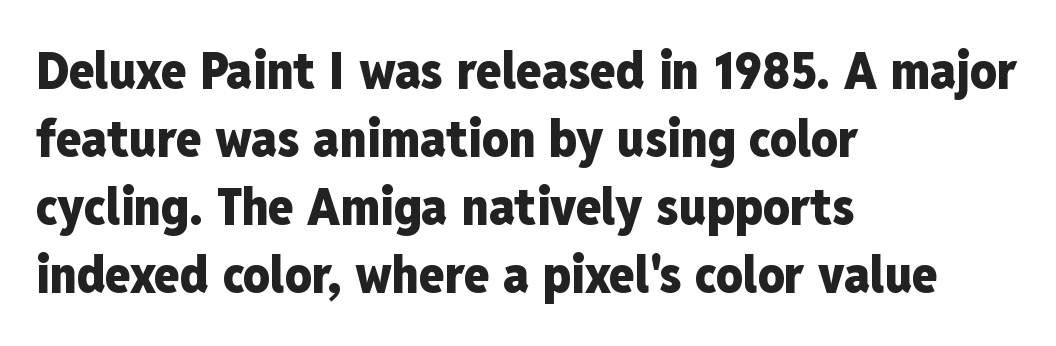
Is the letter spacing exaggerated? No — it looks like the ordinary default. A typesetter would call this leading conventional body-copy spacing. Look at the bottom of the vertical strokes: they stop flat, with no serifs. A dark, heavy texture on the line: the type is bold. Check under the words: just untouched page.
